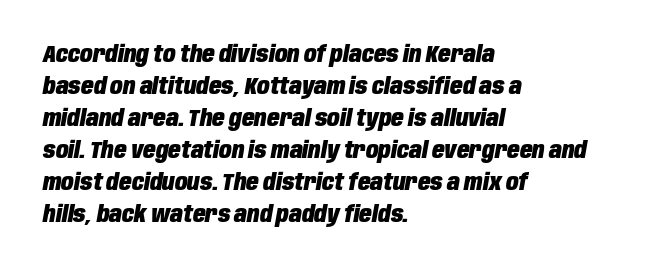
These lines keep a tight, regular rhythm from letter to letter. Descenders hang freely into open space. How would I describe the line gaps? Plain and ordinary. Is the block centered? No — it sits flush against the left margin. Every character sits at an angle, as italics do.
